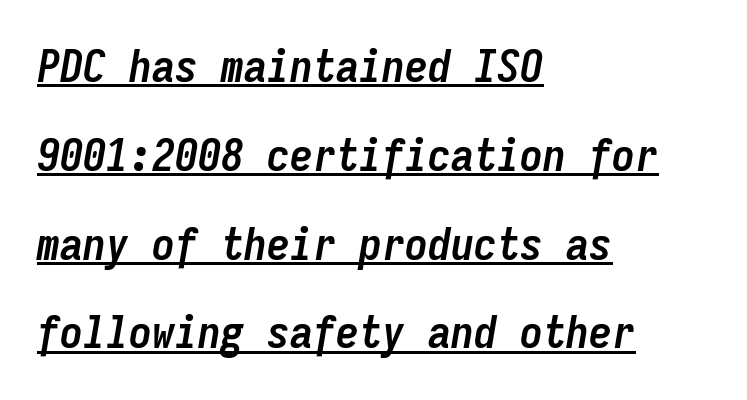
{"italic": "yes", "lean": "right", "slant_degrees": 9, "bold": "yes", "weight": "semibold", "width": "condensed", "stroke_contrast": "low", "x_height": "medium", "monospaced": "yes", "underline": "yes", "align": "left", "line_spacing": "loose", "line_spacing_ratio": 1.93, "letter_spacing": "normal", "letter_spacing_em": 0.0, "glyph_px": 46}
